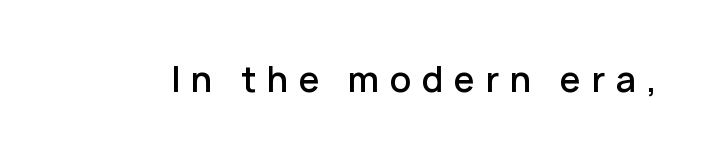
The type is letterspaced generously, with wide tracking. Do the characters align in a grid? No, the font is proportional. Posture: straight, roman, zero tilt. Stroke thickness is moderately raised; the sample reads as semibold. To sum up the face: it is a sans, with no serifs. A clean baseline with only descenders dipping below it.
